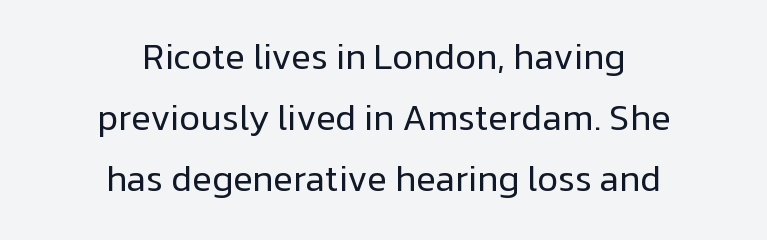
Characters follow at the spacing the type designer built in. The typesetter chose a symmetrical, centered arrangement here. The font is comparable to plain body text, perhaps lighter. The rendering uses a moderate line-height, typical for paragraphs.
